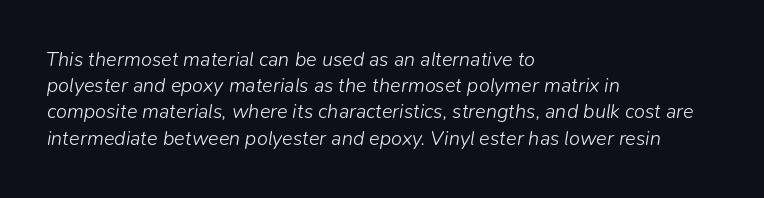
The image shows 20 px text type, italic (leaning right); set left-aligned, normal line spacing (1.31x), normal letter spacing, not underlined.
